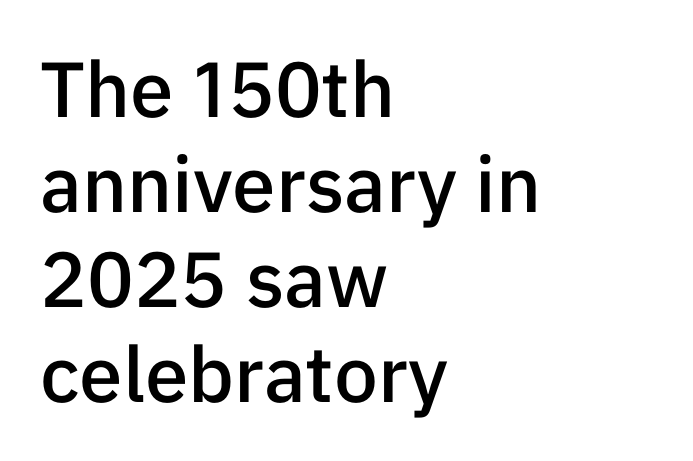
The image shows 78 px semibold sans-serif type, upright; set left-aligned, line spacing 1.22x, normal letter spacing, not underlined; low stroke contrast and a medium x-height.
